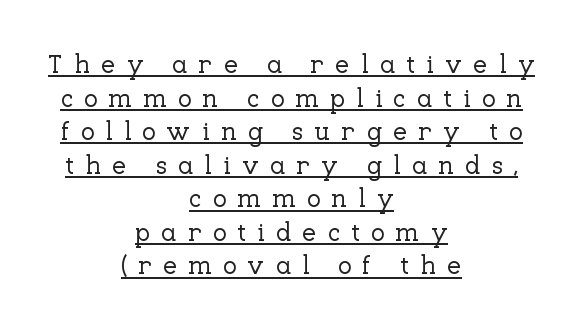
Q: Is the text italic (slanted)? A: No, it is upright.
Q: Is the text underlined? A: Yes.
Q: How is the paragraph aligned? A: Centered.
Q: Is the spacing between letters normal or unusually wide? A: Unusually wide.
Q: Is the spacing between lines tight, normal or loose? A: Normal.
